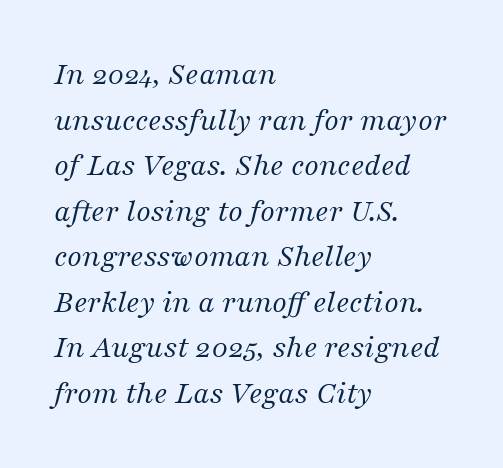
These lines are composed in type with serifs. The rendering uses a moderate line-height, typical for paragraphs. The font sits on the lighter half of the weight spectrum, regular included. The passage shown is not underscored anywhere.
